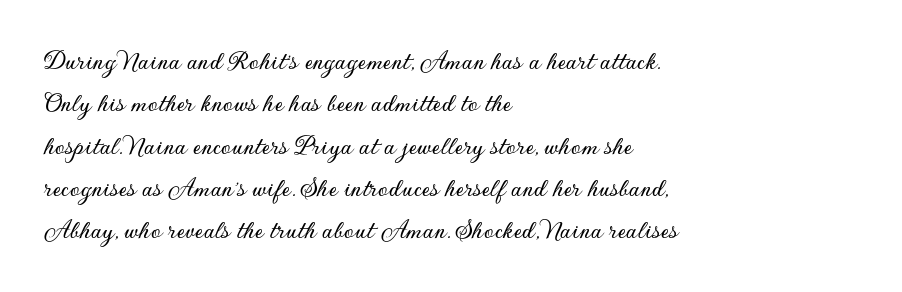
{"serif": "no", "width": "normal", "stroke_contrast": "low", "x_height": "small", "monospaced": "no", "underline": "no", "align": "left", "line_spacing": "normal", "line_spacing_ratio": 1.51, "letter_spacing": "normal", "letter_spacing_em": 0.0, "glyph_px": 28}
